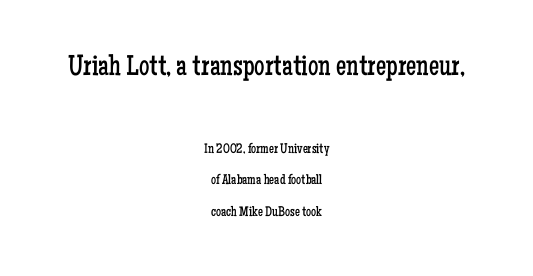
{"serif": "yes", "italic": "no", "bold": "no", "weight": "regular", "width": "condensed", "stroke_contrast": "low", "x_height": "medium", "monospaced": "no", "underline": "no", "align": "center", "line_spacing": "loose", "line_spacing_ratio": 2.26, "letter_spacing": "normal", "letter_spacing_em": 0.0, "larger_block": "first", "size_ratio": 2.07, "glyph_px": 29}
